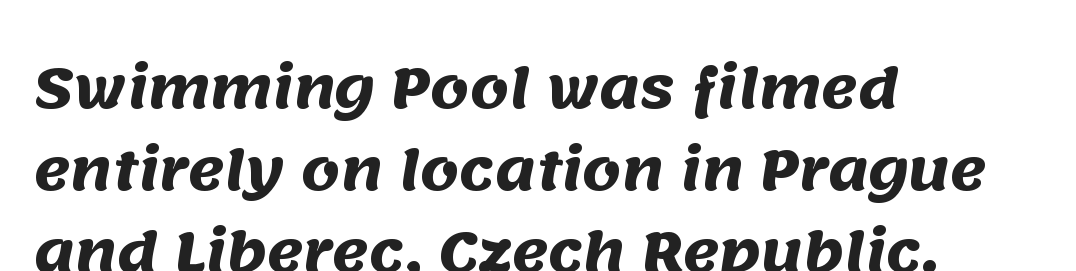
Q: Is the text bold? A: Yes.
Q: Is the typeface a serif or a sans-serif typeface? A: Sans-serif.
Q: Is the text underlined? A: No.
Q: How is the paragraph aligned? A: Left-aligned.
Q: Is the spacing between letters normal or unusually wide? A: Normal.
Q: Is the spacing between lines tight, normal or loose? A: Normal.
Q: Width (condensed, normal, or wide)? A: Normal.
Q: Stroke contrast? A: Medium.
Q: x-height? A: Large.
Q: Monospaced? A: No.
